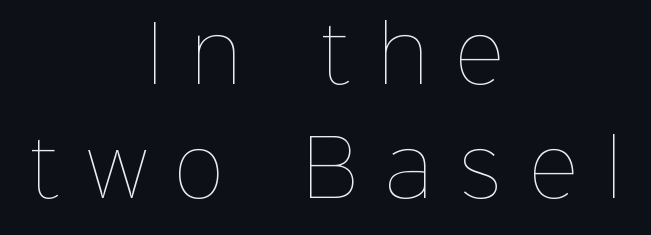
{"italic": "no", "bold": "no", "weight": "thin", "width": "normal", "stroke_contrast": "low", "x_height": "medium", "monospaced": "no", "underline": "no", "align": "center", "line_spacing": "normal", "line_spacing_ratio": 1.5, "letter_spacing": "wide", "letter_spacing_em": 0.37, "glyph_px": 76}
